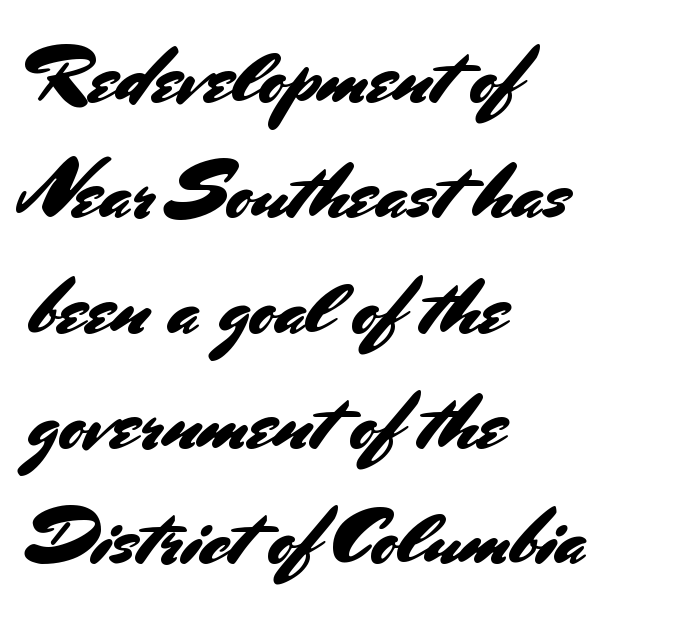
The image shows 79 px sans-serif type; set left-aligned, normal line spacing (1.46x), normal letter spacing, not underlined; medium stroke contrast and a small x-height.
